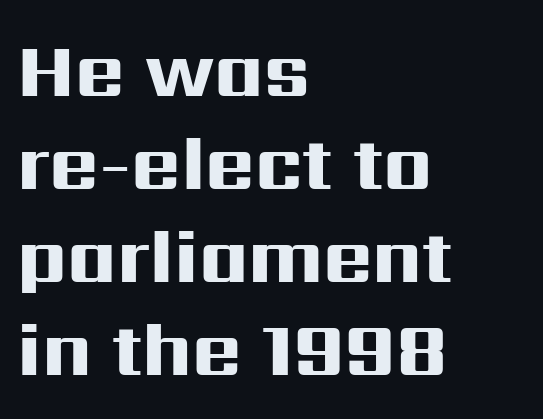
Tall strokes in this sample are plumb rather than angled. Plenty of ink on the page — the face is bold. Is the block centered? No — it sits flush against the left margin. Proportional: the letters do not fall into vertical columns. Decoration check: the copy has no underline. Classification — sans serif.
